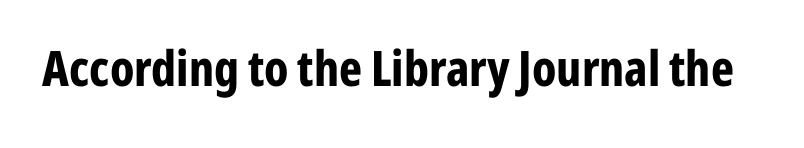
The face used here has the dense, thick strokes of a bold. The passage shown is not underscored anywhere. Is this a sans? Yes — the strokes have no serifs. Nothing unusual about the tracking: characters are spaced as the font intends. The rendering uses natural spacing where letterforms have individual widths. The typography opts for an upright posture over an oblique one.
